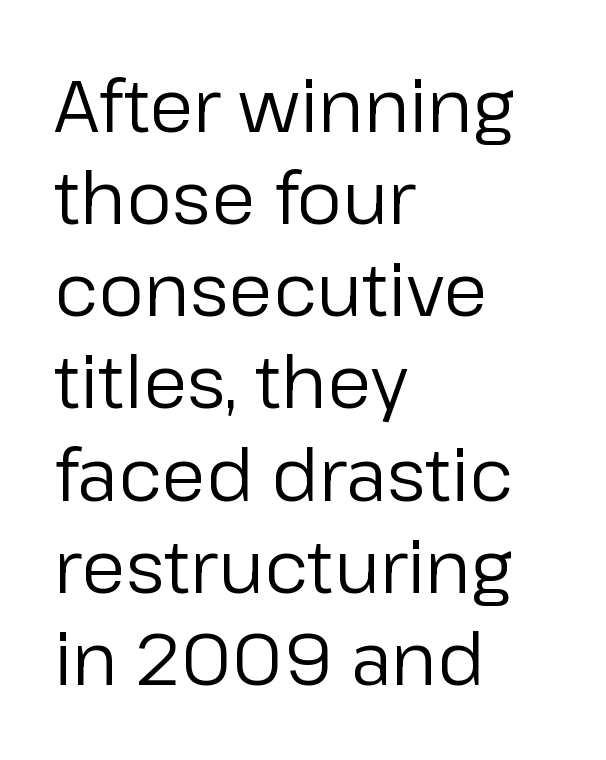
{"serif": "no", "italic": "no", "bold": "no", "weight": "regular", "width": "normal", "stroke_contrast": "low", "x_height": "medium", "monospaced": "no", "underline": "no", "align": "left", "line_spacing": "normal", "line_spacing_ratio": 1.28, "letter_spacing": "normal", "letter_spacing_em": 0.0, "glyph_px": 72}
